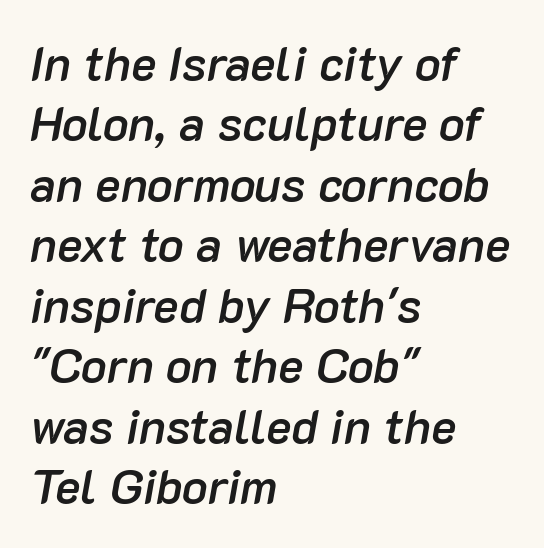
The image shows 48 px semibold type, italic (leaning right); set left-aligned, normal line spacing (1.26x), normal letter spacing, not underlined; low stroke contrast and a medium x-height.
